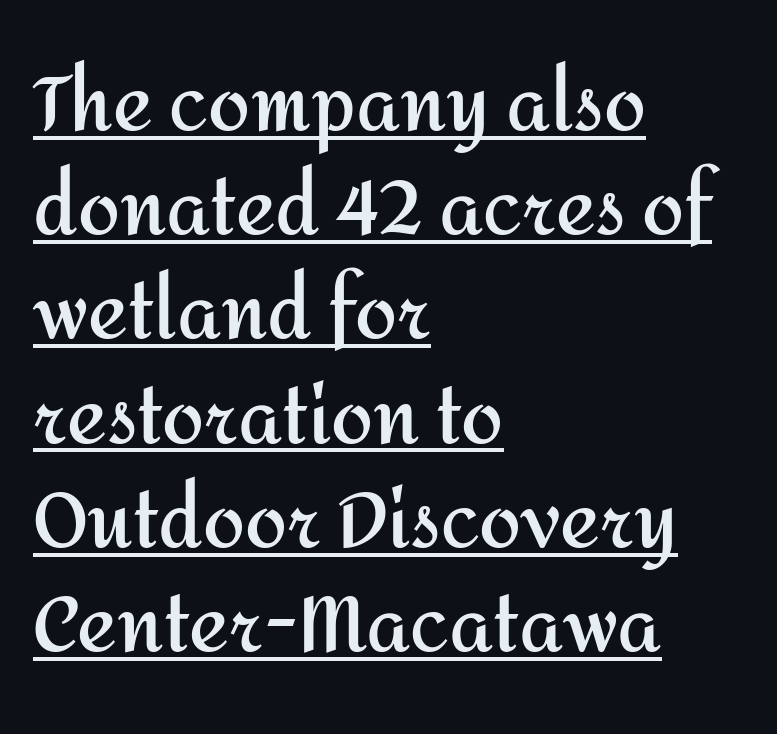
{"serif": "no", "italic": "no", "bold": "yes", "weight": "semibold", "width": "normal", "stroke_contrast": "medium", "x_height": "medium", "monospaced": "no", "underline": "yes", "align": "left", "line_spacing": "normal", "line_spacing_ratio": 1.39, "letter_spacing": "normal", "letter_spacing_em": 0.0, "glyph_px": 75}
